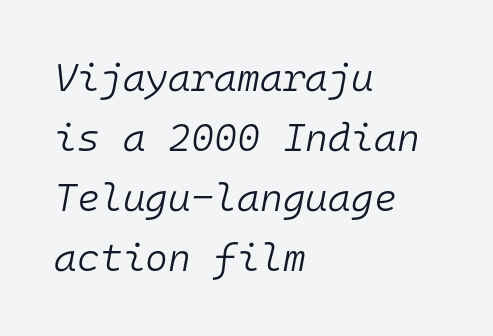
{"italic": "yes", "lean": "right", "slant_degrees": 10, "bold": "no", "weight": "light", "width": "normal", "stroke_contrast": "low", "x_height": "medium", "monospaced": "yes", "underline": "no", "align": "left", "line_spacing": "normal", "line_spacing_ratio": 1.54, "letter_spacing": "normal", "letter_spacing_em": 0.0, "glyph_px": 39}
